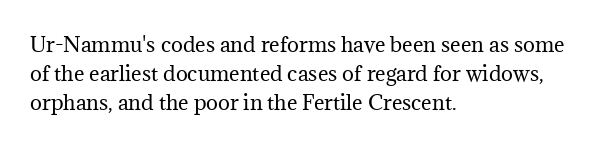
{"italic": "no", "bold": "no", "underline": "no", "align": "left", "line_spacing": "normal", "line_spacing_ratio": 1.44, "letter_spacing": "normal", "letter_spacing_em": 0.0, "glyph_px": 20}
